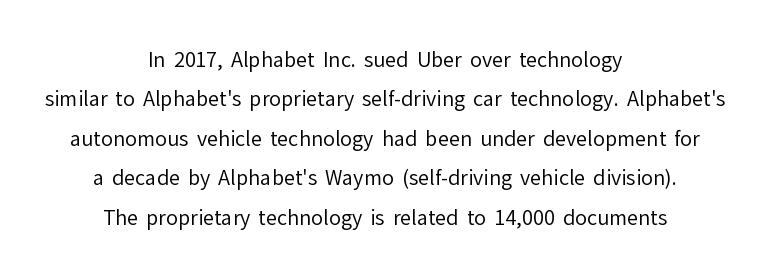
{"italic": "no", "bold": "no", "underline": "no", "align": "center", "line_spacing": "loose", "line_spacing_ratio": 1.97, "letter_spacing": "normal", "letter_spacing_em": 0.0, "glyph_px": 20}
